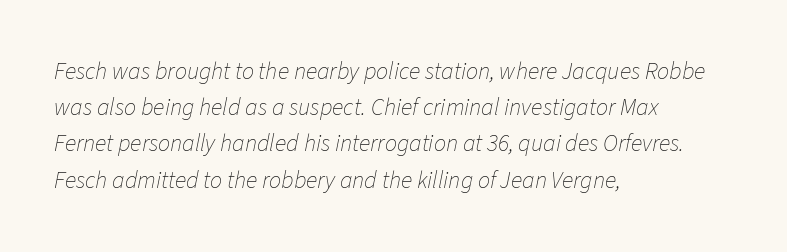
Q: Is the text bold? A: No.
Q: Is the text italic (slanted)? A: Yes, it leans right by about 11 degrees.
Q: Is the text underlined? A: No.
Q: How is the paragraph aligned? A: Left-aligned.
Q: Is the spacing between letters normal or unusually wide? A: Normal.
Q: Is the spacing between lines tight, normal or loose? A: Normal.
